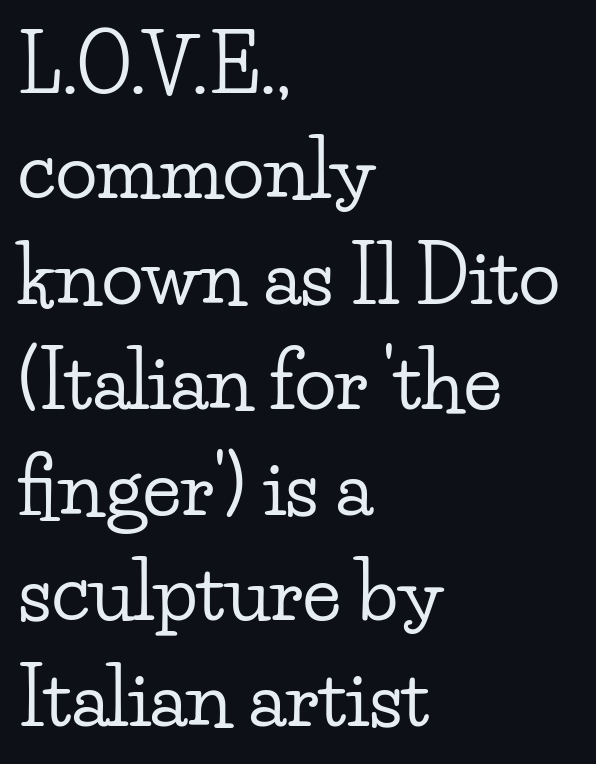
Q: Is the text italic (slanted)? A: No, it is upright.
Q: Is the typeface a serif or a sans-serif typeface? A: Serif.
Q: Is the text underlined? A: No.
Q: How is the paragraph aligned? A: Left-aligned.
Q: Is the spacing between letters normal or unusually wide? A: Normal.
Q: Is the spacing between lines tight, normal or loose? A: Normal.
Q: Width (condensed, normal, or wide)? A: Wide.
Q: Stroke contrast? A: Low.
Q: x-height? A: Small.
Q: Monospaced? A: No.
